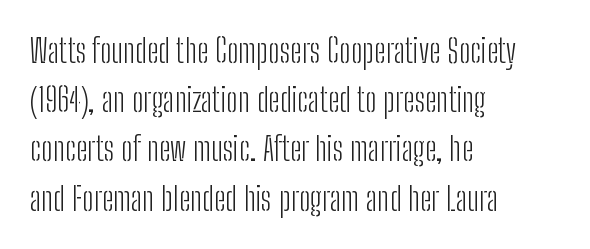
The image shows 33 px light, condensed sans-serif type, upright; set left-aligned, normal line spacing (1.49x), normal letter spacing, not underlined; low stroke contrast and a medium x-height.
